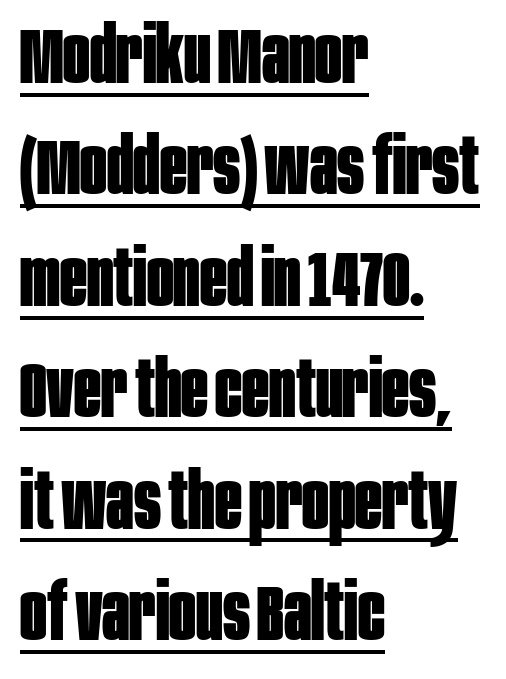
Q: Is the text bold? A: Yes.
Q: Is the text italic (slanted)? A: No, it is upright.
Q: Is the typeface a serif or a sans-serif typeface? A: Sans-serif.
Q: Is the text underlined? A: Yes.
Q: How is the paragraph aligned? A: Left-aligned.
Q: Is the spacing between letters normal or unusually wide? A: Normal.
Q: Is the spacing between lines tight, normal or loose? A: Normal.
Q: Width (condensed, normal, or wide)? A: Condensed.
Q: Stroke contrast? A: Low.
Q: x-height? A: Large.
Q: Monospaced? A: No.
